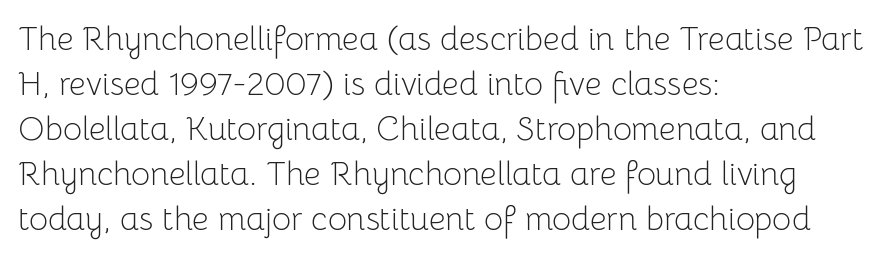
Q: Is the text bold? A: No.
Q: Is the text italic (slanted)? A: No, it is upright.
Q: Is the typeface a serif or a sans-serif typeface? A: Sans-serif.
Q: Is the text underlined? A: No.
Q: How is the paragraph aligned? A: Left-aligned.
Q: Is the spacing between letters normal or unusually wide? A: Normal.
Q: Is the spacing between lines tight, normal or loose? A: Normal.
Q: Width (condensed, normal, or wide)? A: Normal.
Q: Stroke contrast? A: Low.
Q: x-height? A: Medium.
Q: Monospaced? A: No.
